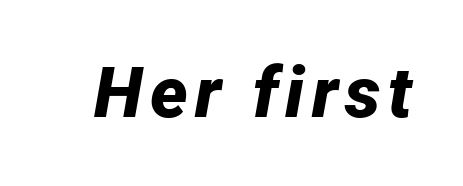
The image shows 71 px bold type, italic (leaning right); set not underlined; low stroke contrast and a medium x-height.
